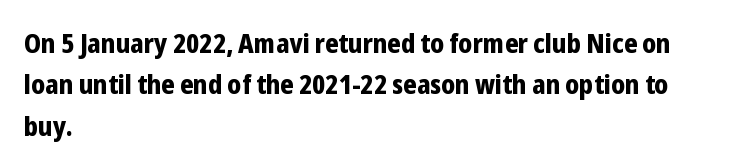
The image shows 27 px bold type, upright; set left-aligned, normal line spacing (1.53x), normal letter spacing, not underlined.
